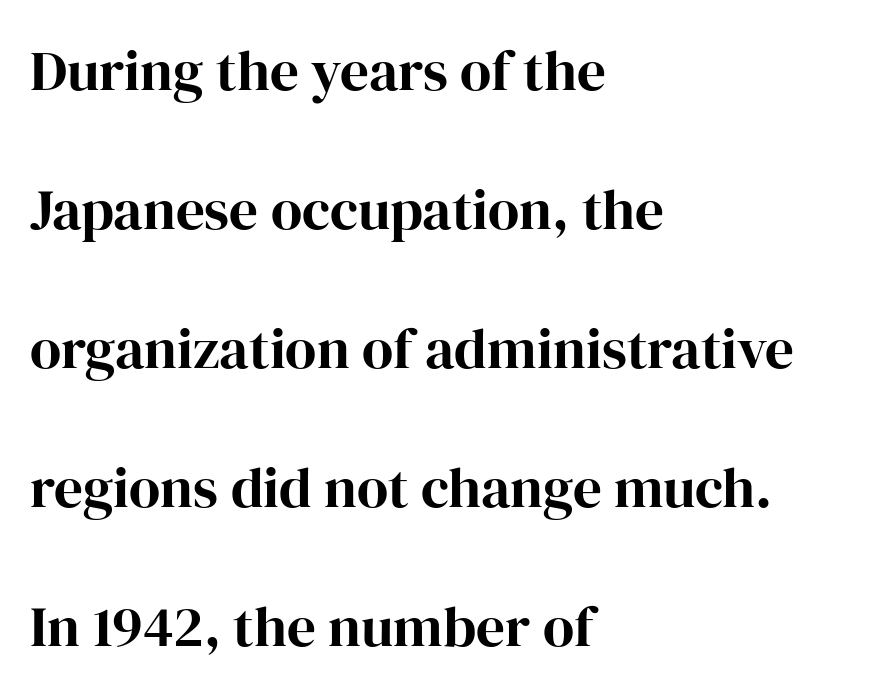
The image shows 57 px bold serif type, upright; set left-aligned, loose line spacing (2.44x), normal letter spacing, not underlined; high stroke contrast and a medium x-height.
